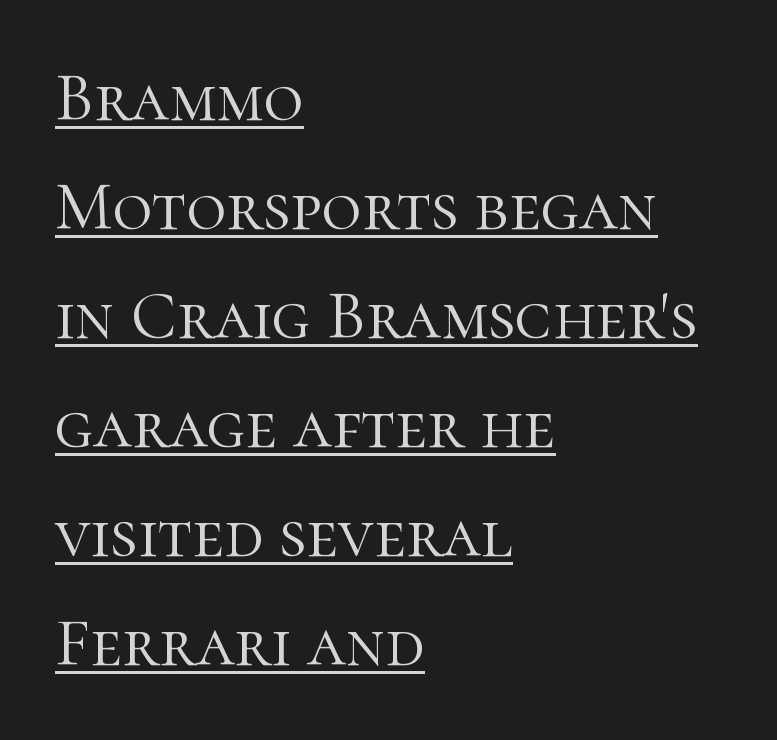
Regular leading. Typographically, this falls in the serif category. The font is comparable to plain body text, perhaps lighter. Character widths vary here, with narrow letters taking less room than wide ones.
